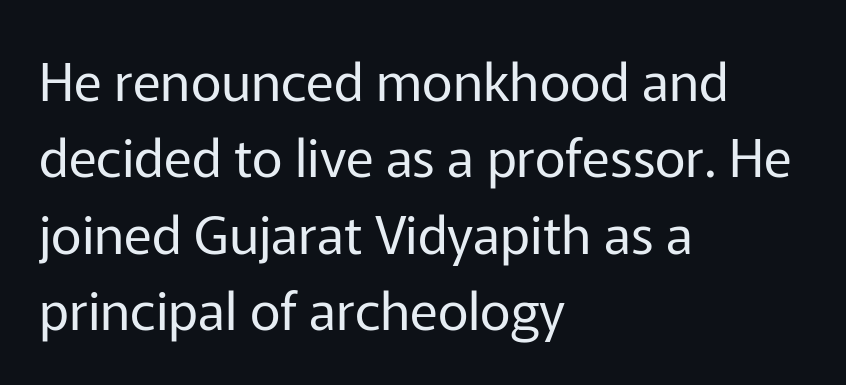
{"serif": "no", "italic": "no", "bold": "no", "weight": "regular", "width": "normal", "stroke_contrast": "low", "x_height": "medium", "monospaced": "no", "underline": "no", "align": "left", "line_spacing": "normal", "line_spacing_ratio": 1.44, "letter_spacing": "normal", "letter_spacing_em": 0.0, "glyph_px": 53}
